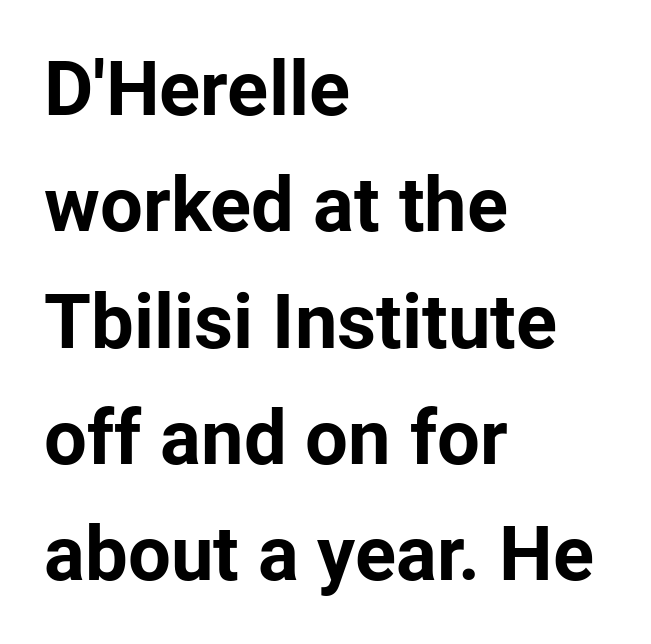
Heavy, bold letterforms. The type family on display is of the sans-serif kind. Quick note: interline space is typical. Visually the block forms a straight wall on the left and a jagged coastline on the right. Short note: letters normally spaced.
